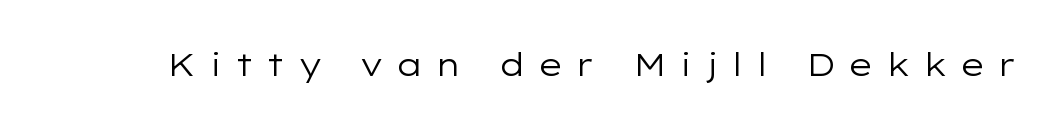
These glyphs show unthickened strokes, regular width or finer. No word sits above an underline. Serif or sans? Sans — the stroke terminals are bare. Is there any slant? The stems are plumb.
